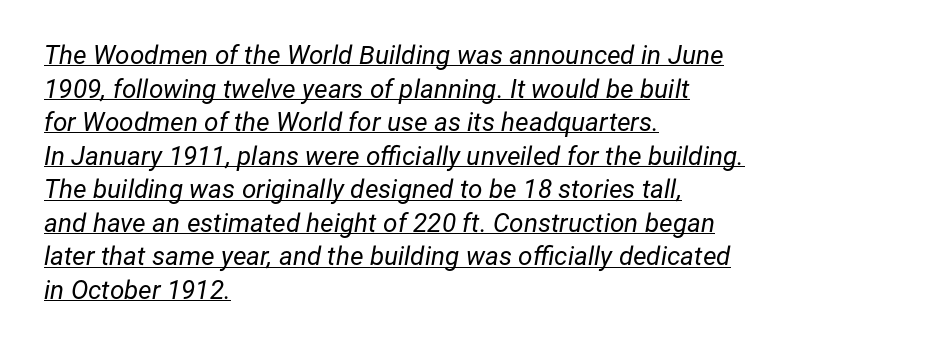
The letterforms sit shoulder to shoulder at normal distance. Horizontal bands of white between lines are of average thickness. Letters have the restrained weight of plain body copy at most. Horizontal alignment here is leftward, the default for most running prose.
